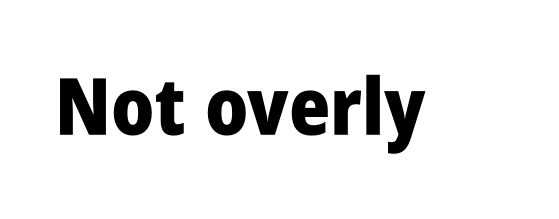
{"serif": "no", "italic": "no", "bold": "yes", "weight": "heavy", "width": "condensed", "stroke_contrast": "low", "x_height": "large", "monospaced": "no", "underline": "no", "letter_spacing": "normal", "letter_spacing_em": 0.0, "glyph_px": 79}
